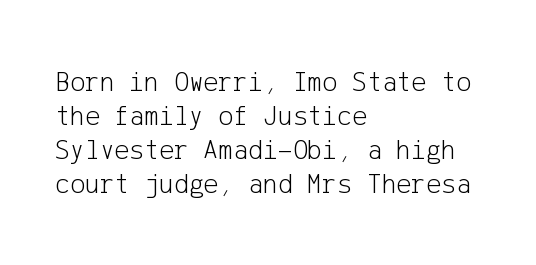
Beneath every word, the page is bare. Counters stay open thanks to moderate or lighter strokes. The font's upright variant was chosen for this text. Stroke terminals: plain, sans-serif. Glyph-to-glyph distance matches everyday printed text. Line starts are locked; line ends wander.
